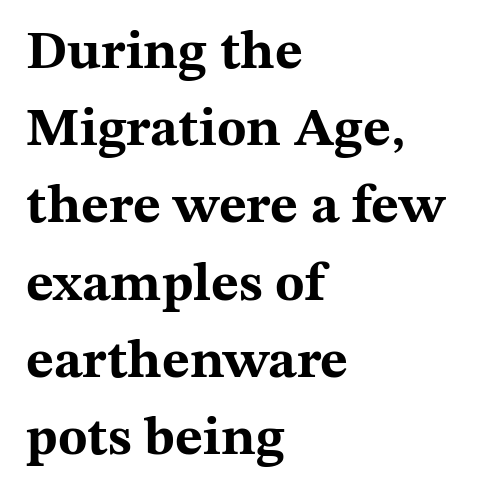
Posture: vertical. Reading down the column, the eye jumps a familiar distance to each next line. Each letter keeps its own natural width here, so spacing adapts to shape. The text block is weighted toward the left margin, trailing off unevenly rightward. Each row of text sits above clean, open space.
